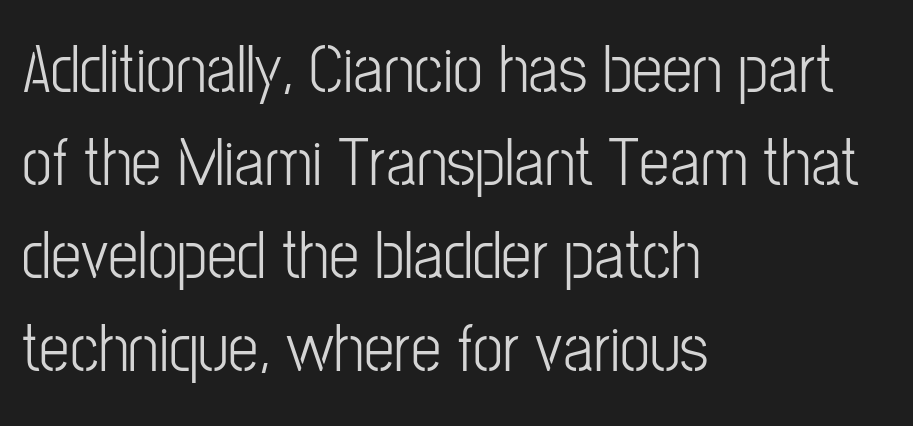
The image shows 68 px condensed sans-serif type, upright; set left-aligned, normal line spacing (1.37x), normal letter spacing, not underlined; low stroke contrast and a medium x-height.
